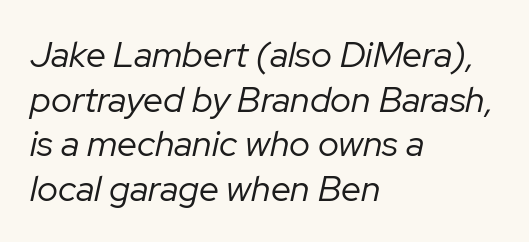
Decoration check: the copy has no underline. What stands out about the letter spacing? Nothing — it is the standard amount. The text block is weighted toward the left margin, trailing off unevenly rightward. Is this a fixed-width face? No — the glyphs have proportional, varying widths. Emphasis-style slanted type is in use.
